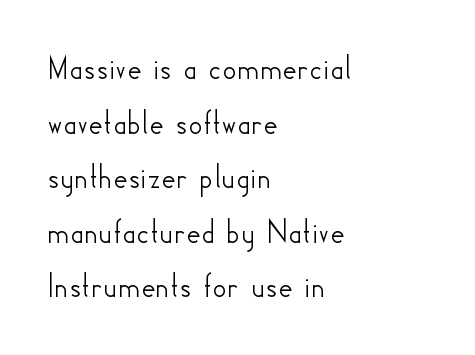
Q: Is the text italic (slanted)? A: No, it is upright.
Q: Is the typeface a serif or a sans-serif typeface? A: Sans-serif.
Q: Is the text underlined? A: No.
Q: How is the paragraph aligned? A: Left-aligned.
Q: Is the spacing between letters normal or unusually wide? A: Normal.
Q: Is the spacing between lines tight, normal or loose? A: Normal.
Q: Width (condensed, normal, or wide)? A: Normal.
Q: Stroke contrast? A: Low.
Q: x-height? A: Small.
Q: Monospaced? A: No.
